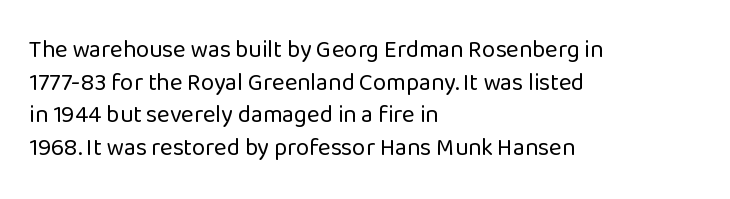
The image shows 24 px text type, upright; set left-aligned, normal line spacing (1.36x), normal letter spacing, not underlined.
